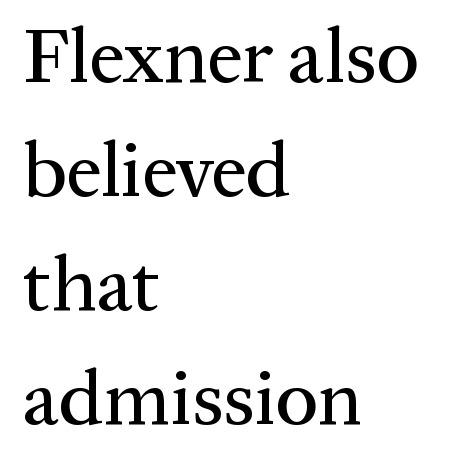
If you drew a ruler down the left edge, every line would touch it. The rows are spaced the way most documents space them. It's the straight-up-and-down kind of type. Do the characters align in a grid? No, the font is proportional. The text was rendered using a seriffed face with decorative stroke endings.
